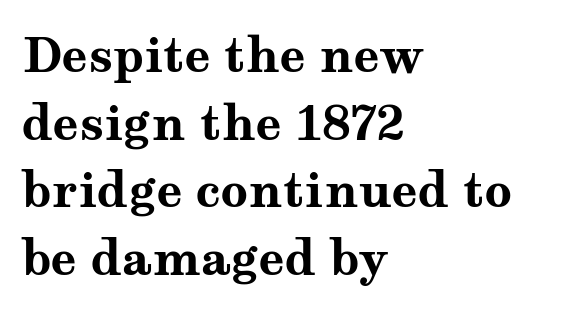
Q: Is the text bold? A: Yes.
Q: Is the text italic (slanted)? A: No, it is upright.
Q: Is the typeface a serif or a sans-serif typeface? A: Serif.
Q: Is the text underlined? A: No.
Q: How is the paragraph aligned? A: Left-aligned.
Q: Is the spacing between letters normal or unusually wide? A: Normal.
Q: Is the spacing between lines tight, normal or loose? A: Normal.
Q: Width (condensed, normal, or wide)? A: Wide.
Q: Stroke contrast? A: Medium.
Q: x-height? A: Medium.
Q: Monospaced? A: No.
